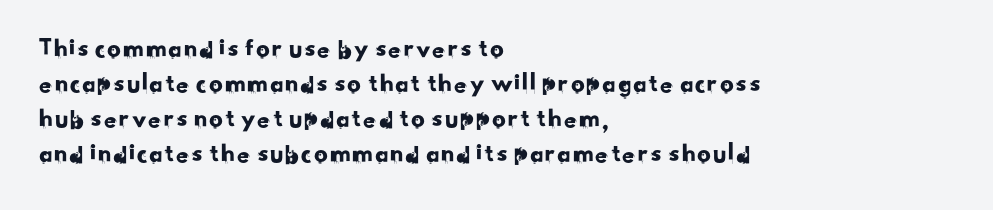
The image shows 27 px text type; set left-aligned, normal line spacing (1.3x), normal letter spacing, not underlined.
